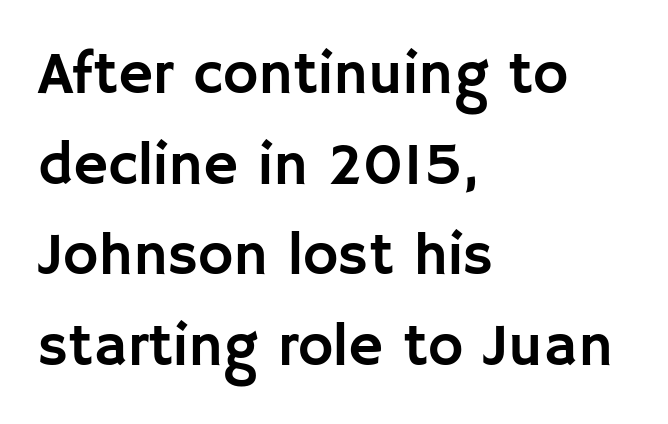
{"serif": "no", "italic": "no", "width": "normal", "stroke_contrast": "low", "x_height": "large", "monospaced": "no", "underline": "no", "align": "left", "line_spacing": "normal", "line_spacing_ratio": 1.51, "letter_spacing": "normal", "letter_spacing_em": 0.0, "glyph_px": 60}
